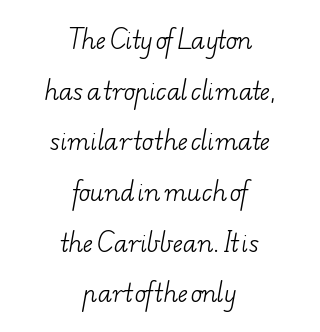
The image shows 24 px text type; set centered, loose line spacing (2.11x), normal letter spacing, not underlined.
